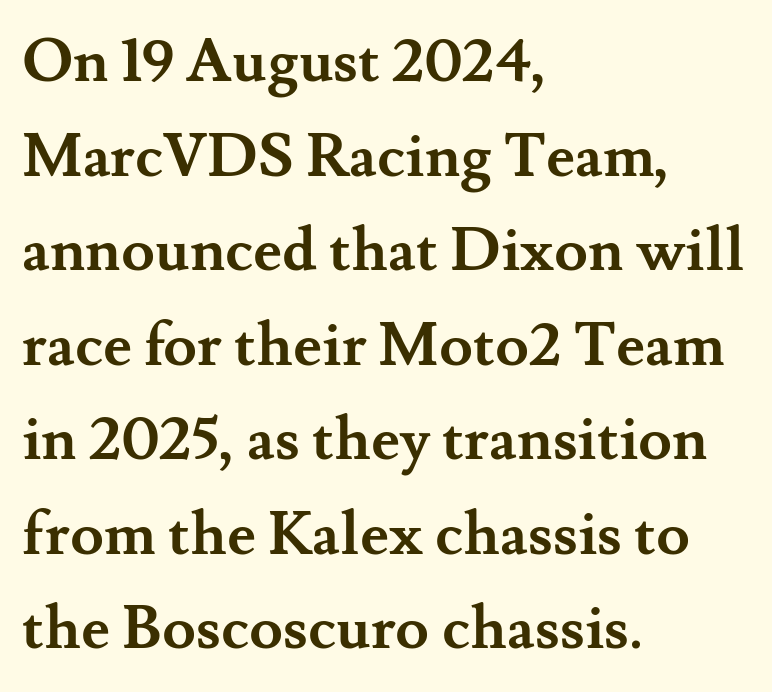
Q: Is the text bold? A: Yes.
Q: Is the text italic (slanted)? A: No, it is upright.
Q: Is the typeface a serif or a sans-serif typeface? A: Serif.
Q: Is the text underlined? A: No.
Q: How is the paragraph aligned? A: Left-aligned.
Q: Is the spacing between letters normal or unusually wide? A: Normal.
Q: Is the spacing between lines tight, normal or loose? A: Normal.
Q: Width (condensed, normal, or wide)? A: Normal.
Q: Stroke contrast? A: Medium.
Q: x-height? A: Small.
Q: Monospaced? A: No.
